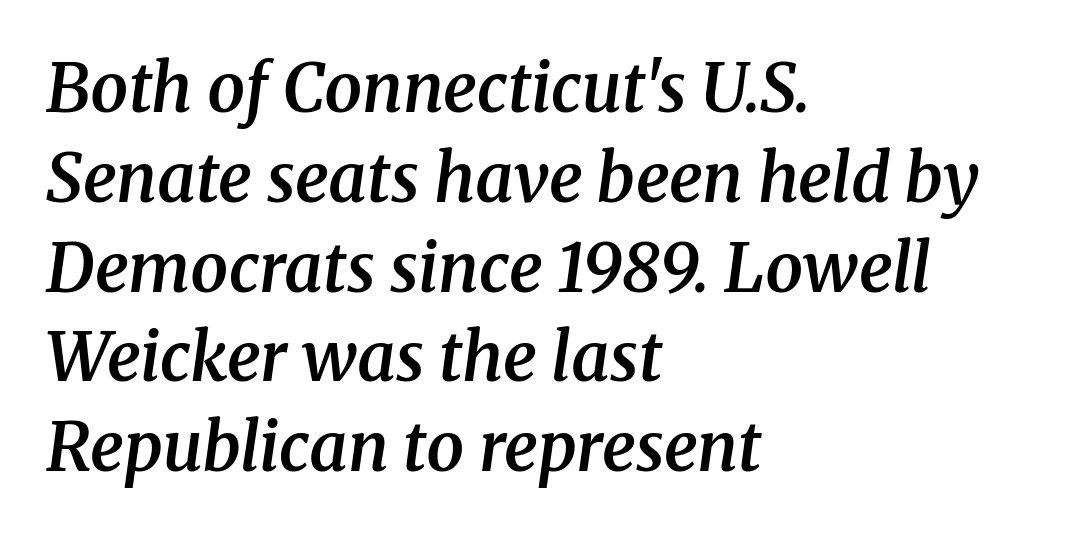
The words here are not underlined. Each letter keeps its own natural width here, so spacing adapts to shape. Note: serifs present on the glyphs. A student would call this left alignment; a typographer would say flush left, rag right. Tall strokes in this sample are angled rather than plumb.
